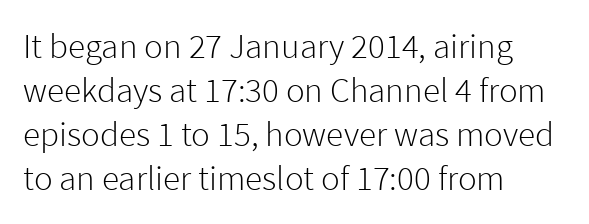
Unmarked baselines from the first word to the last. Is the type heavy? It reads as light-to-regular instead. This sample has the flowing, uneven cadence of proportional lettering. Students, observe: this is what conventionally led text looks like. Each line starts at the same left margin while the right side varies. I'd call this a sans setting — the letters go barefoot.
